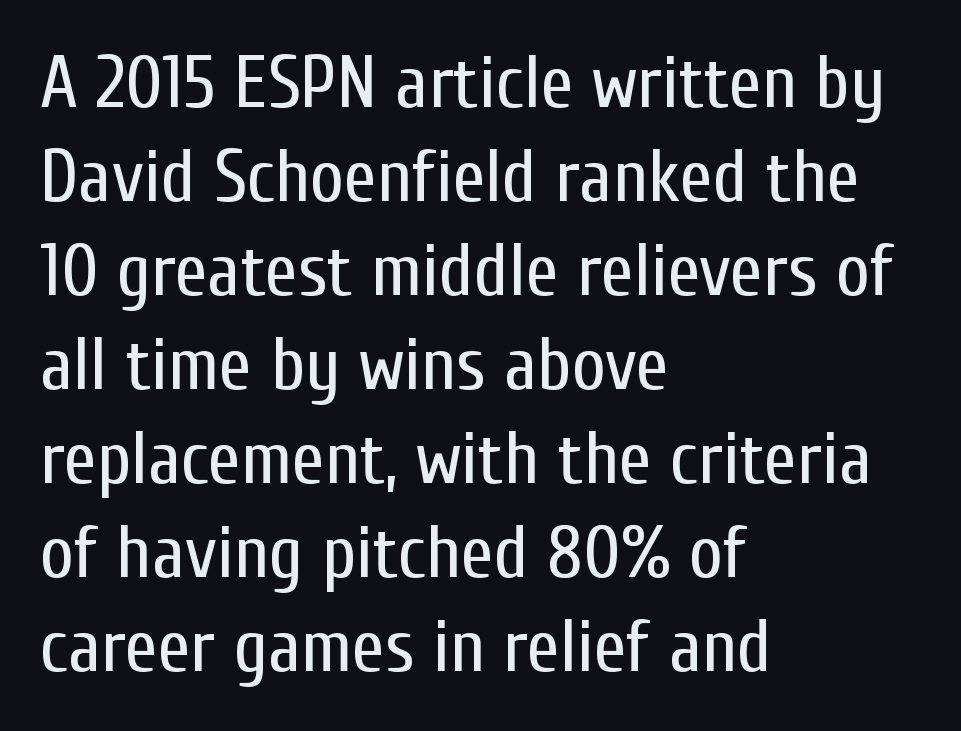
The text block is weighted toward the left margin, trailing off unevenly rightward. This sample uses an upright cut, with every glyph sitting square on the baseline. The strokes are not fattened; the text isn't bold. Underlining? Definitely not there.
